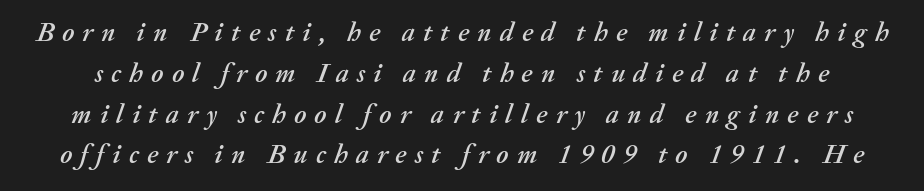
{"italic": "yes", "lean": "right", "slant_degrees": 20, "underline": "no", "line_spacing": "normal", "line_spacing_ratio": 1.51, "letter_spacing": "wide", "letter_spacing_em": 0.3, "glyph_px": 27}
